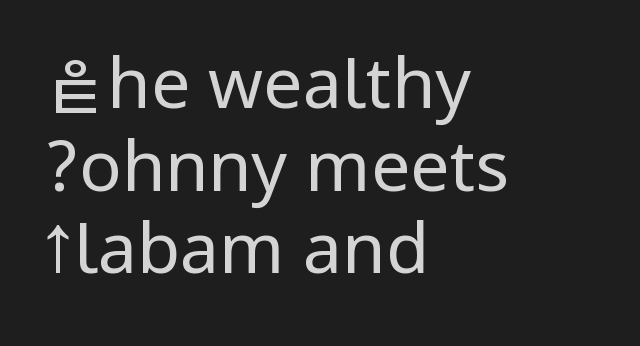
{"serif": "no", "italic": "no", "bold": "no", "weight": "regular", "width": "condensed", "stroke_contrast": "low", "underline": "no", "align": "left", "line_spacing_ratio": 1.18, "letter_spacing": "normal", "letter_spacing_em": 0.0, "glyph_px": 70}
